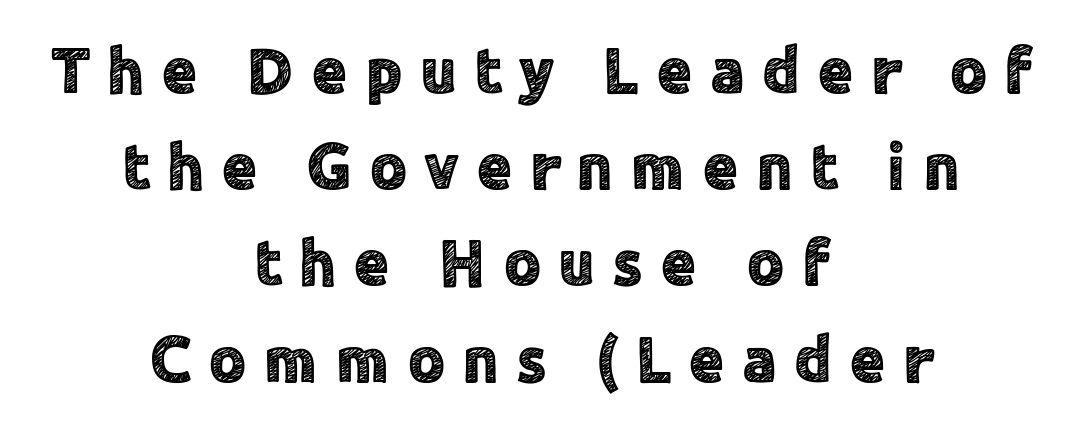
Q: Is the text italic (slanted)? A: No, it is upright.
Q: Is the typeface a serif or a sans-serif typeface? A: Sans-serif.
Q: Is the text underlined? A: No.
Q: How is the paragraph aligned? A: Centered.
Q: Is the spacing between letters normal or unusually wide? A: Unusually wide.
Q: Is the spacing between lines tight, normal or loose? A: Normal.
Q: Width (condensed, normal, or wide)? A: Normal.
Q: x-height? A: Medium.
Q: Monospaced? A: No.
